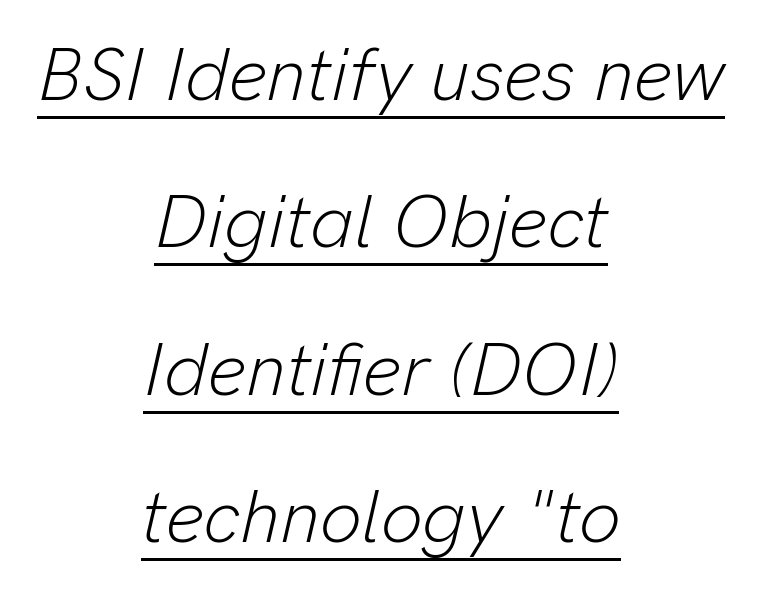
Q: Is the text bold? A: No.
Q: Is the text italic (slanted)? A: Yes, it leans right by about 13 degrees.
Q: Is the text underlined? A: Yes.
Q: How is the paragraph aligned? A: Centered.
Q: Is the spacing between letters normal or unusually wide? A: Normal.
Q: Is the spacing between lines tight, normal or loose? A: Loose.
Q: Width (condensed, normal, or wide)? A: Normal.
Q: Stroke contrast? A: Low.
Q: x-height? A: Medium.
Q: Monospaced? A: No.
